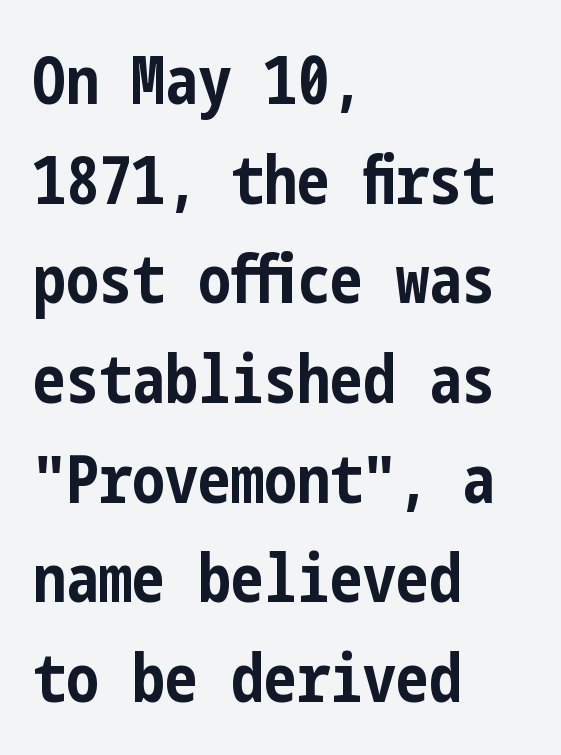
Q: Is the text bold? A: Yes.
Q: Is the text italic (slanted)? A: No, it is upright.
Q: Is the typeface a serif or a sans-serif typeface? A: Sans-serif.
Q: Is the text underlined? A: No.
Q: How is the paragraph aligned? A: Left-aligned.
Q: Is the spacing between letters normal or unusually wide? A: Normal.
Q: Is the spacing between lines tight, normal or loose? A: Normal.
Q: Width (condensed, normal, or wide)? A: Condensed.
Q: Stroke contrast? A: Low.
Q: x-height? A: Medium.
